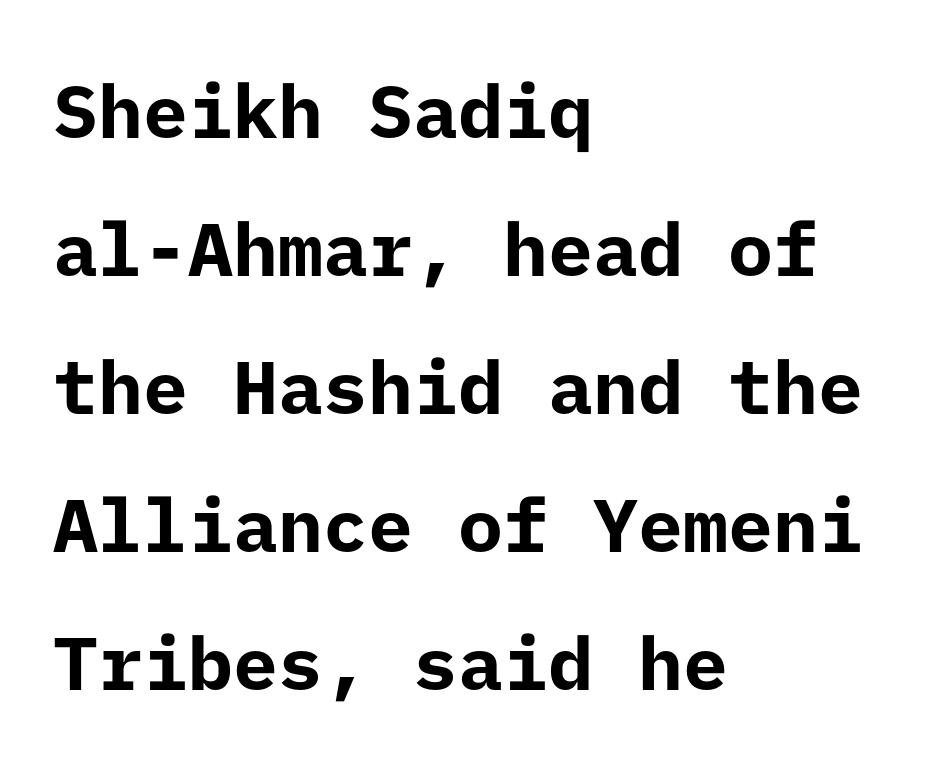
{"serif": "no", "italic": "no", "bold": "yes", "weight": "bold", "width": "normal", "stroke_contrast": "low", "x_height": "medium", "underline": "no", "align": "left", "line_spacing_ratio": 1.84, "letter_spacing": "normal", "letter_spacing_em": 0.0, "glyph_px": 75}
